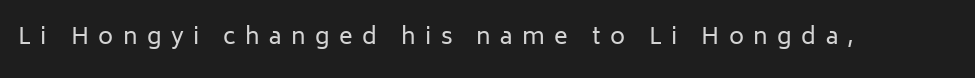
The image shows 23 px text type, upright; set unusually wide letter spacing (+0.41 em), not underlined.
